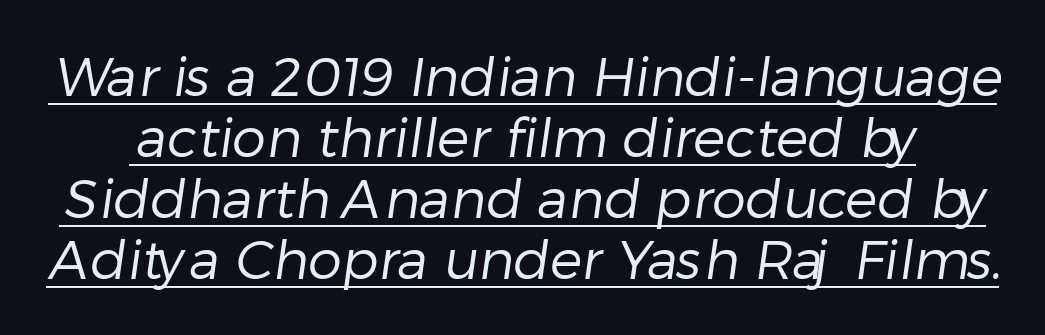
The image shows 54 px regular-weight sans-serif type; set tight line spacing (1.13x), normal letter spacing, underlined; low stroke contrast and a medium x-height.
